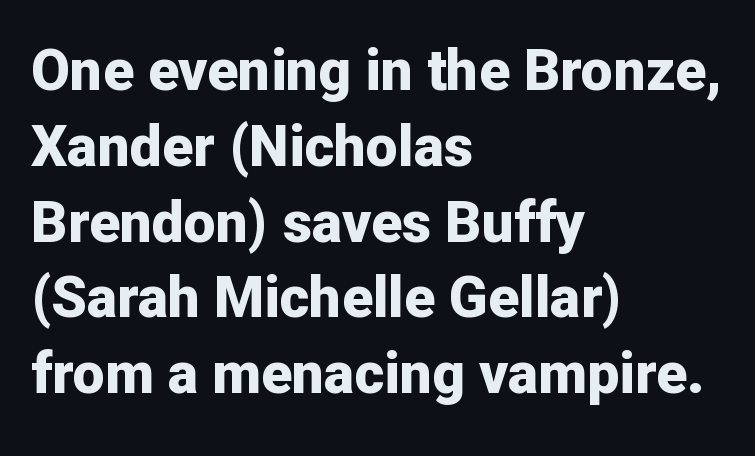
It's the straight-up-and-down kind of type. Nobody drew a line under any word here. In terms of weight, the rendering is a true, heavy bold. Alignment: flush left. Observe the absence of serifs on each vertical stroke in this sample. Is there much room between lines? A standard amount, neither cramped nor airy.
